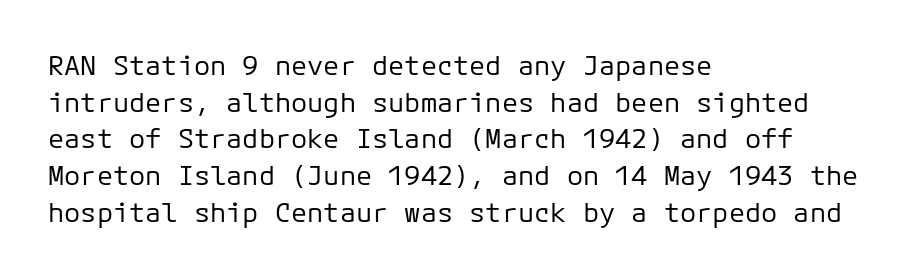
Reading down the block, your eye returns to a fixed left position each line. Do the letters lean? They stand straight. The strip under each line holds only bare page. Bold? No — there's no thickening of the strokes. Line spacing here is normal. Glyph-to-glyph distance matches everyday printed text.
